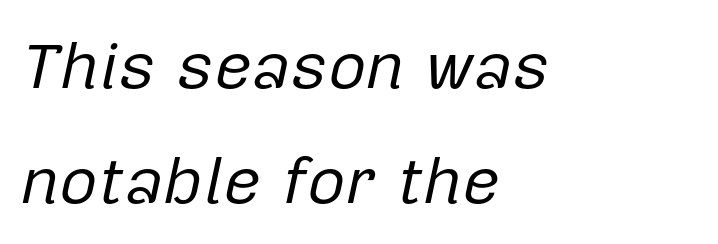
Caption: face not bold, strokes unweighted. The foot of each line stays bare and open. This sample has the flowing, uneven cadence of proportional lettering. In terms of letterspacing, this is plain default setting. Is the type slanted? Yes — the strokes lean at a clear angle.
